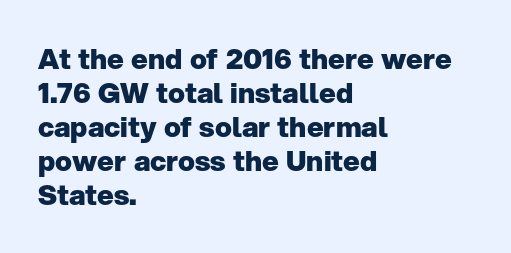
Q: Is the text bold? A: Yes.
Q: Is the text italic (slanted)? A: No, it is upright.
Q: Is the typeface a serif or a sans-serif typeface? A: Sans-serif.
Q: Is the text underlined? A: No.
Q: How is the paragraph aligned? A: Left-aligned.
Q: Is the spacing between letters normal or unusually wide? A: Normal.
Q: Width (condensed, normal, or wide)? A: Normal.
Q: Stroke contrast? A: Low.
Q: x-height? A: Medium.
Q: Monospaced? A: No.
